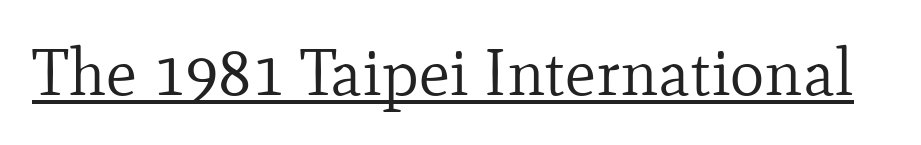
{"serif": "yes", "italic": "no", "bold": "no", "weight": "regular", "width": "normal", "stroke_contrast": "low", "x_height": "small", "monospaced": "no", "underline": "yes", "letter_spacing": "normal", "letter_spacing_em": 0.0, "glyph_px": 65}
